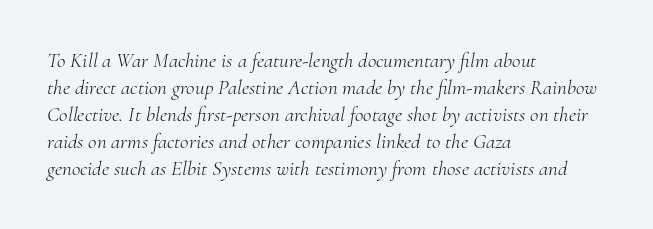
{"italic": "yes", "lean": "right", "slant_degrees": 10, "bold": "no", "underline": "no", "align": "left", "line_spacing": "normal", "line_spacing_ratio": 1.28, "letter_spacing": "normal", "letter_spacing_em": 0.0, "glyph_px": 21}
